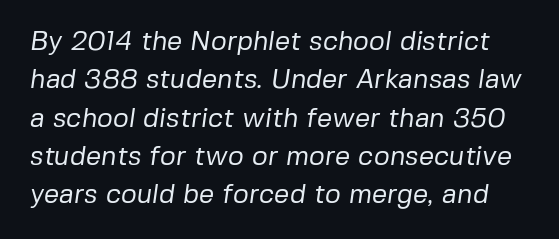
The image shows 27 px text type; set normal line spacing (1.42x), normal letter spacing, not underlined.
